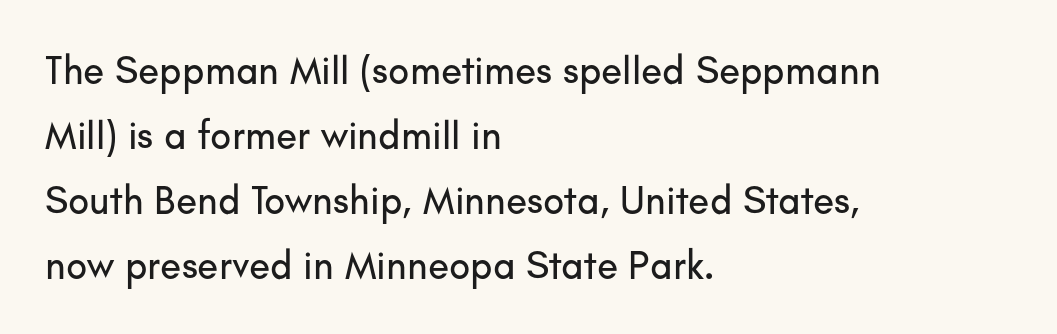
Q: Is the text italic (slanted)? A: No, it is upright.
Q: Is the typeface a serif or a sans-serif typeface? A: Sans-serif.
Q: Is the text underlined? A: No.
Q: How is the paragraph aligned? A: Left-aligned.
Q: Is the spacing between letters normal or unusually wide? A: Normal.
Q: Is the spacing between lines tight, normal or loose? A: Normal.
Q: Width (condensed, normal, or wide)? A: Normal.
Q: Stroke contrast? A: Low.
Q: x-height? A: Small.
Q: Monospaced? A: No.
